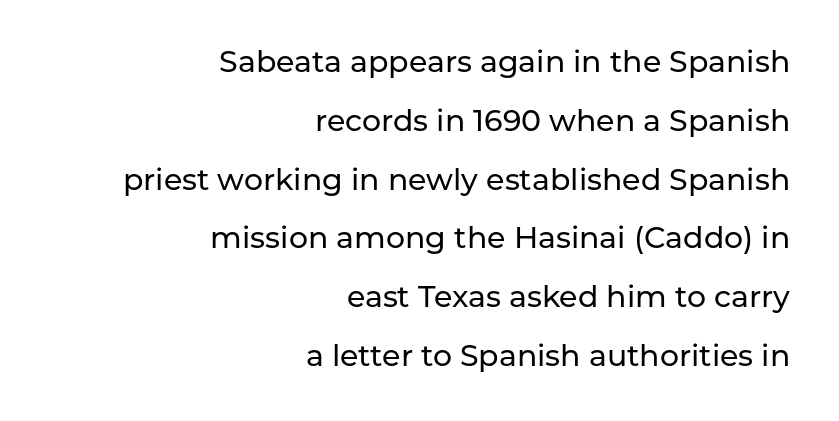
{"serif": "no", "italic": "no", "width": "normal", "stroke_contrast": "low", "x_height": "medium", "monospaced": "no", "underline": "no", "align": "right", "line_spacing": "loose", "line_spacing_ratio": 1.96, "letter_spacing": "normal", "letter_spacing_em": 0.0, "glyph_px": 30}
